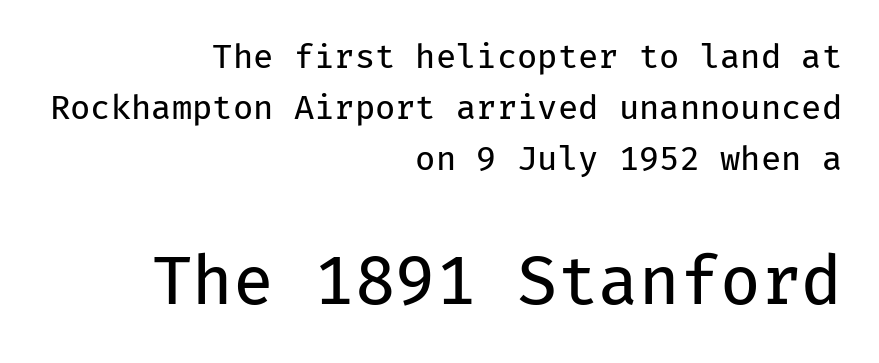
Q: Is the text bold? A: No.
Q: Is the text italic (slanted)? A: No, it is upright.
Q: Is the typeface a serif or a sans-serif typeface? A: Sans-serif.
Q: Is the text underlined? A: No.
Q: How is the paragraph aligned? A: Right-aligned.
Q: Is the spacing between letters normal or unusually wide? A: Normal.
Q: Is the spacing between lines tight, normal or loose? A: Normal.
Q: Which block of text is set in a larger size, the first (top) or the second (bottom)? A: The second (bottom) one.
Q: Width (condensed, normal, or wide)? A: Normal.
Q: Stroke contrast? A: Low.
Q: x-height? A: Medium.
Q: Monospaced? A: Yes.
